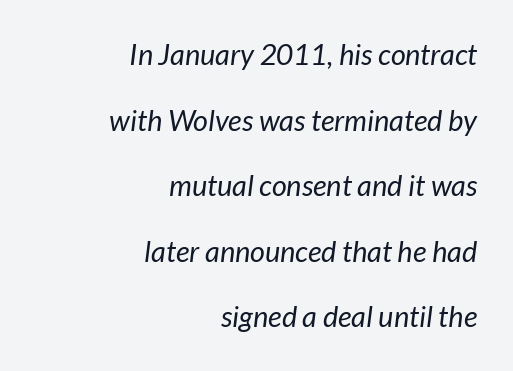
The image shows 29 px regular-weight type, italic (leaning right); set right-aligned, loose line spacing (2.26x), normal letter spacing, not underlined; low stroke contrast and a medium x-height.
